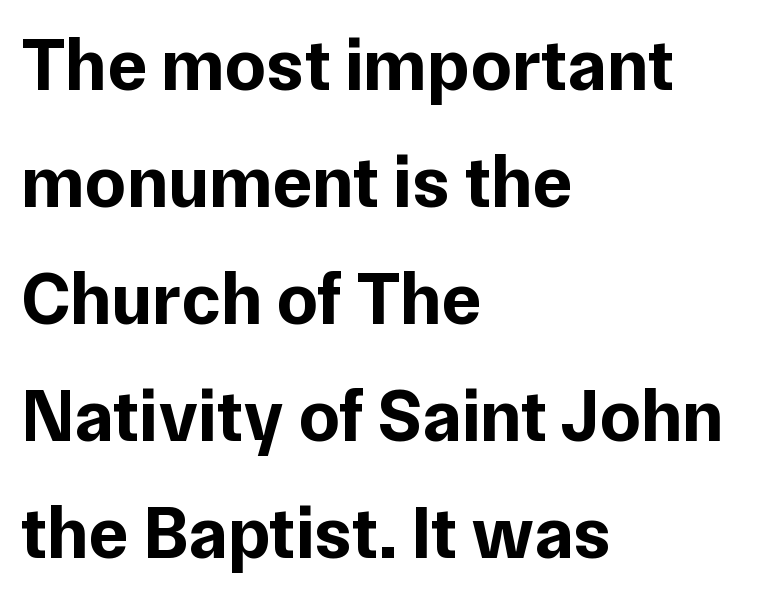
The image shows 74 px bold sans-serif type, upright; set left-aligned, normal line spacing (1.58x), normal letter spacing, not underlined; low stroke contrast and a medium x-height.
